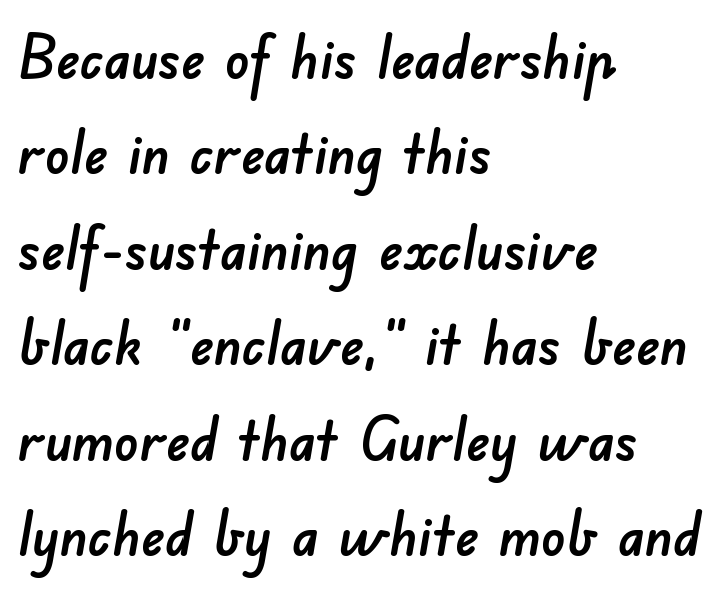
Q: Is the typeface a serif or a sans-serif typeface? A: Sans-serif.
Q: Is the text underlined? A: No.
Q: How is the paragraph aligned? A: Left-aligned.
Q: Is the spacing between letters normal or unusually wide? A: Normal.
Q: Is the spacing between lines tight, normal or loose? A: Normal.
Q: Width (condensed, normal, or wide)? A: Normal.
Q: Stroke contrast? A: Low.
Q: x-height? A: Small.
Q: Monospaced? A: No.
